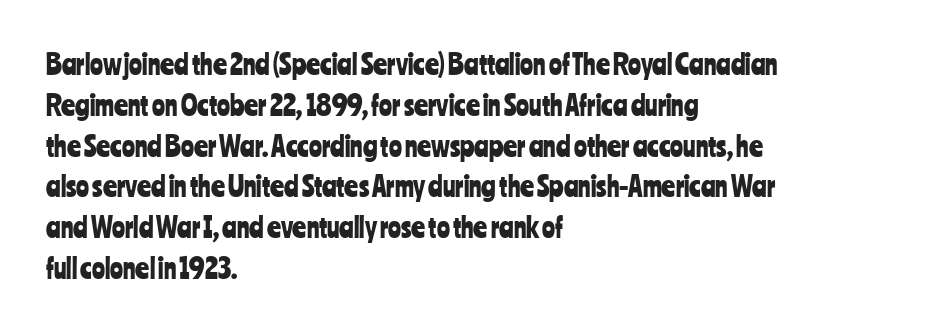
Q: Is the text italic (slanted)? A: No, it is upright.
Q: Is the text underlined? A: No.
Q: How is the paragraph aligned? A: Left-aligned.
Q: Is the spacing between letters normal or unusually wide? A: Normal.
Q: Is the spacing between lines tight, normal or loose? A: Normal.
